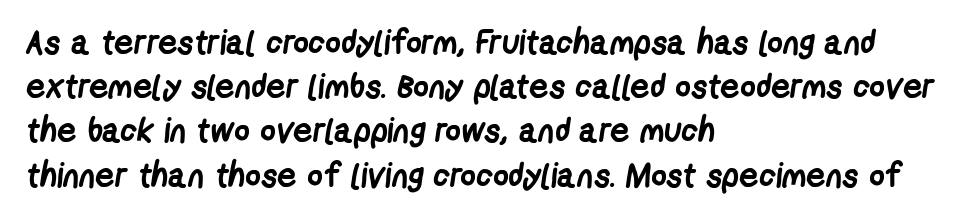
Q: Is the text bold? A: Yes.
Q: Is the typeface a serif or a sans-serif typeface? A: Sans-serif.
Q: Is the text underlined? A: No.
Q: How is the paragraph aligned? A: Left-aligned.
Q: Is the spacing between letters normal or unusually wide? A: Normal.
Q: Is the spacing between lines tight, normal or loose? A: Normal.
Q: Width (condensed, normal, or wide)? A: Condensed.
Q: Stroke contrast? A: Low.
Q: x-height? A: Medium.
Q: Monospaced? A: No.
